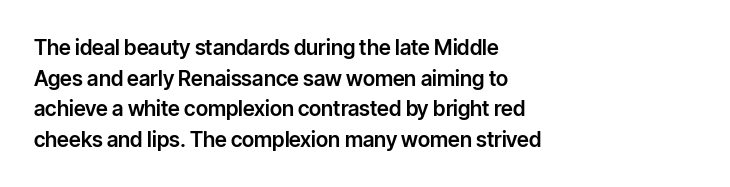
Q: Is the text italic (slanted)? A: No, it is upright.
Q: Is the text underlined? A: No.
Q: How is the paragraph aligned? A: Left-aligned.
Q: Is the spacing between letters normal or unusually wide? A: Normal.
Q: Is the spacing between lines tight, normal or loose? A: Normal.
